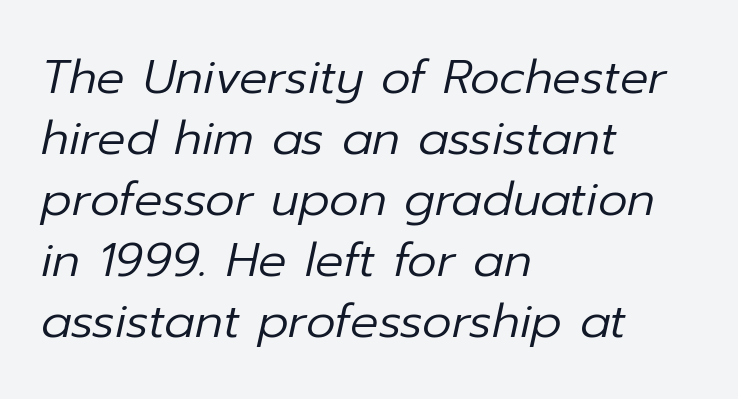
The image shows 47 px regular-weight type, italic (leaning right); set left-aligned, normal line spacing (1.3x), normal letter spacing, not underlined; low stroke contrast and a medium x-height.
